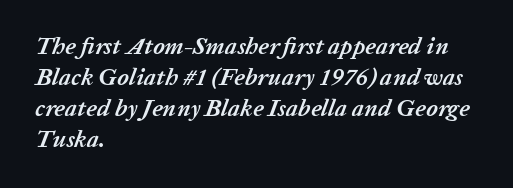
Q: Is the text bold? A: Yes.
Q: Is the text italic (slanted)? A: Yes, it leans right by about 20 degrees.
Q: Is the text underlined? A: No.
Q: How is the paragraph aligned? A: Left-aligned.
Q: Is the spacing between letters normal or unusually wide? A: Normal.
Q: Is the spacing between lines tight, normal or loose? A: Normal.
